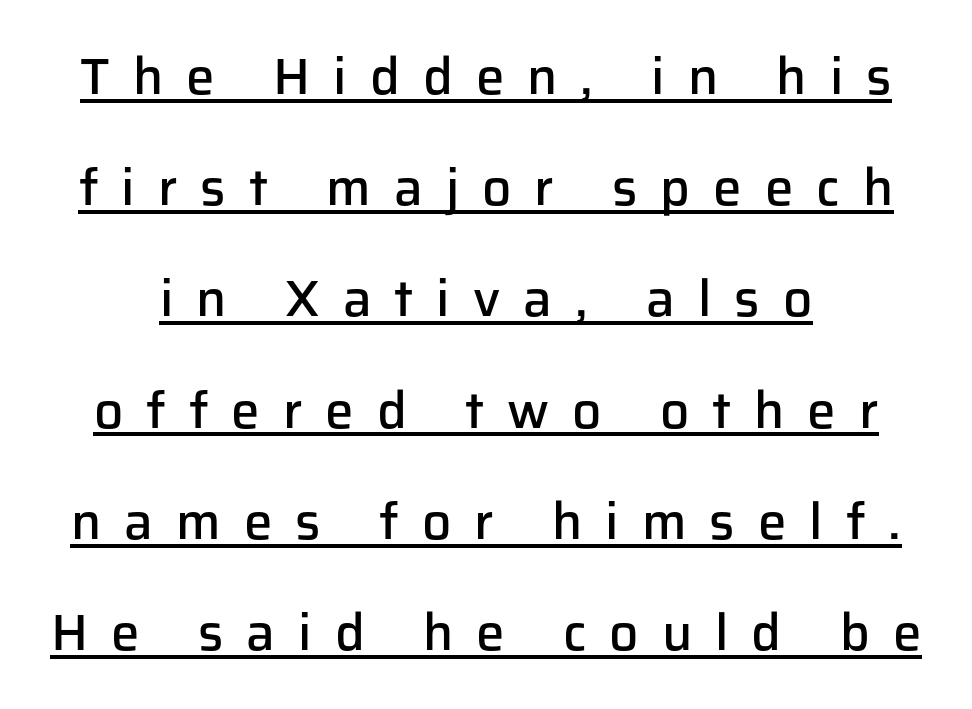
The image shows 51 px semibold sans-serif type, upright; set loose line spacing (2.18x), unusually wide letter spacing (+0.45 em), underlined; low stroke contrast and a medium x-height.
